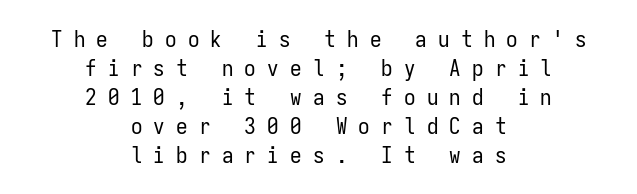
Q: Is the text bold? A: No.
Q: Is the text italic (slanted)? A: No, it is upright.
Q: Is the text underlined? A: No.
Q: How is the paragraph aligned? A: Centered.
Q: Is the spacing between letters normal or unusually wide? A: Unusually wide.
Q: Is the spacing between lines tight, normal or loose? A: Normal.
